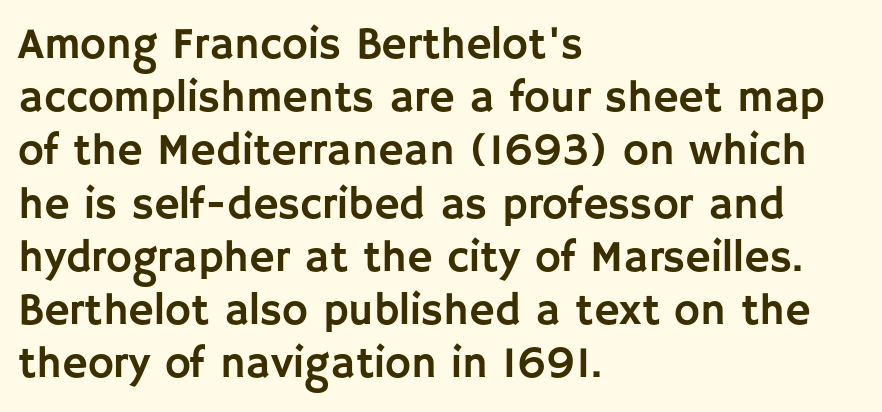
Q: Is the text italic (slanted)? A: No, it is upright.
Q: Is the typeface a serif or a sans-serif typeface? A: Sans-serif.
Q: Is the text underlined? A: No.
Q: How is the paragraph aligned? A: Left-aligned.
Q: Is the spacing between letters normal or unusually wide? A: Normal.
Q: Width (condensed, normal, or wide)? A: Normal.
Q: Stroke contrast? A: Low.
Q: x-height? A: Large.
Q: Monospaced? A: No.
